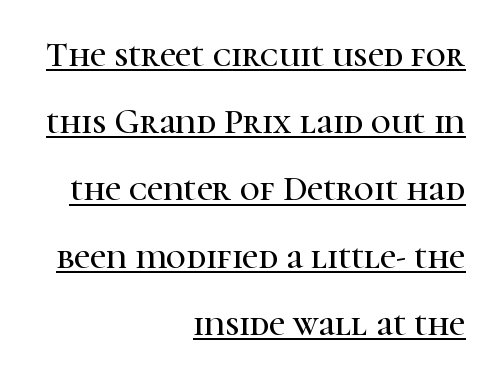
Q: Is the text italic (slanted)? A: No, it is upright.
Q: Is the typeface a serif or a sans-serif typeface? A: Serif.
Q: Is the text underlined? A: Yes.
Q: How is the paragraph aligned? A: Right-aligned.
Q: Is the spacing between letters normal or unusually wide? A: Normal.
Q: Is the spacing between lines tight, normal or loose? A: Loose.
Q: Width (condensed, normal, or wide)? A: Normal.
Q: Stroke contrast? A: High.
Q: x-height? A: Medium.
Q: Monospaced? A: No.
